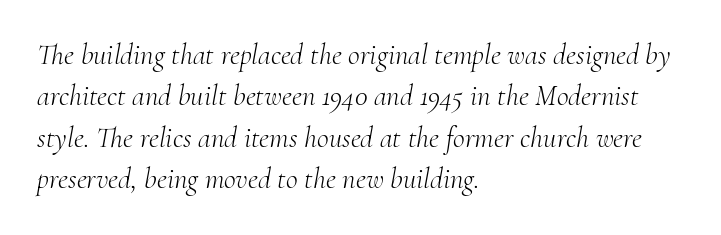
The image shows 29 px light serif type, italic (leaning right); set left-aligned, normal line spacing (1.43x), normal letter spacing, not underlined; medium stroke contrast and a small x-height.
